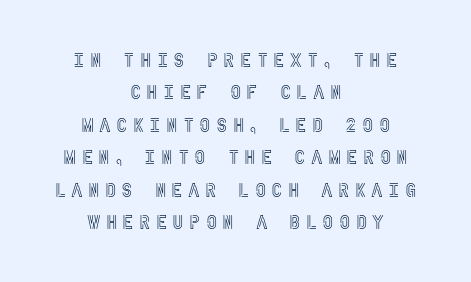
Q: Is the text italic (slanted)? A: No, it is upright.
Q: Is the text underlined? A: No.
Q: How is the paragraph aligned? A: Centered.
Q: Is the spacing between letters normal or unusually wide? A: Unusually wide.
Q: Is the spacing between lines tight, normal or loose? A: Normal.
